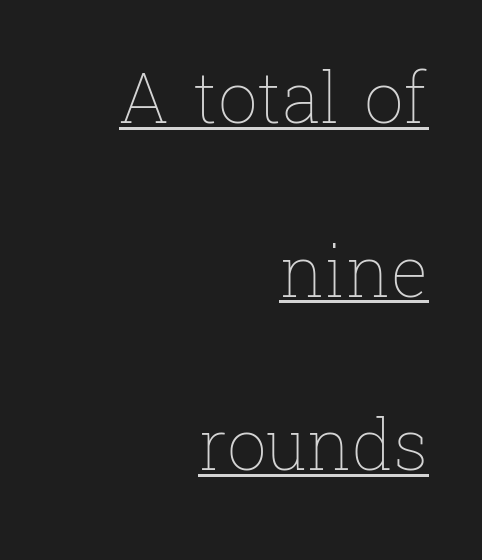
The image shows 70 px thin type, upright; set right-aligned, loose line spacing (2.48x), normal letter spacing, underlined; low stroke contrast and a medium x-height.
